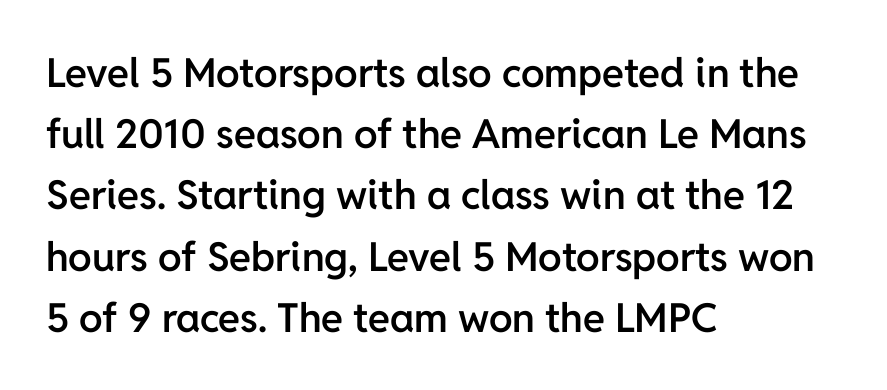
Leftover space on each line is placed entirely after the last word. The zone under the glyphs is completely vacant. What kind of face is this? One without serifs — a sans. Posture: upright roman.
